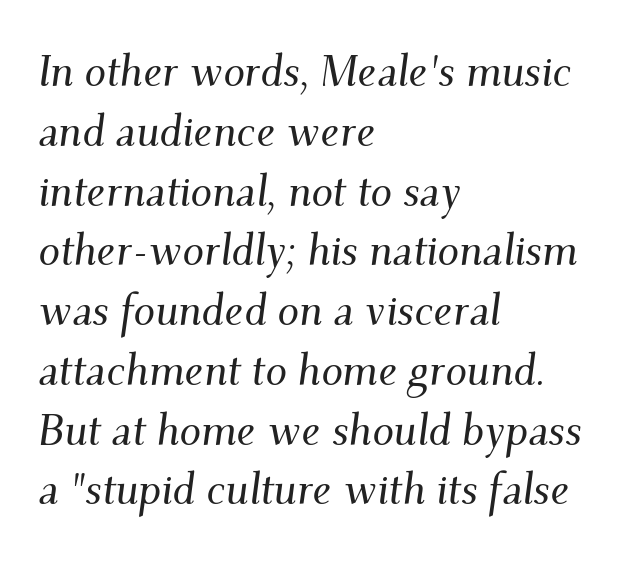
Q: Is the text italic (slanted)? A: Yes, it leans right by about 9 degrees.
Q: Is the typeface a serif or a sans-serif typeface? A: Serif.
Q: Is the text underlined? A: No.
Q: How is the paragraph aligned? A: Left-aligned.
Q: Is the spacing between letters normal or unusually wide? A: Normal.
Q: Is the spacing between lines tight, normal or loose? A: Normal.
Q: Width (condensed, normal, or wide)? A: Normal.
Q: Stroke contrast? A: Medium.
Q: x-height? A: Small.
Q: Monospaced? A: No.
